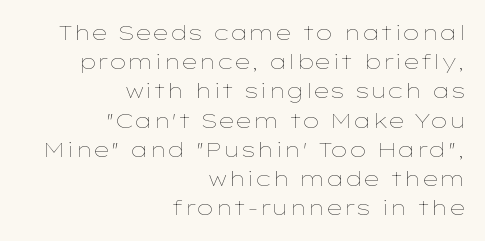
The weight would be labelled regular, book, light, or lighter still. The typography opts for an upright posture over an oblique one. The letterforms sit shoulder to shoulder at normal distance. The string is rendered with underlining switched off. The passage is arranged like a letterhead date or caption credit — flush right.
